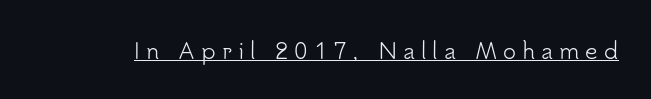
Q: Is the text bold? A: No.
Q: Is the text italic (slanted)? A: No, it is upright.
Q: Is the text underlined? A: Yes.
Q: Is the spacing between letters normal or unusually wide? A: Unusually wide.
